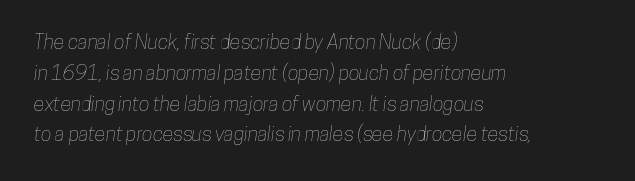
Q: Is the text underlined? A: No.
Q: How is the paragraph aligned? A: Left-aligned.
Q: Is the spacing between letters normal or unusually wide? A: Normal.
Q: Is the spacing between lines tight, normal or loose? A: Normal.
